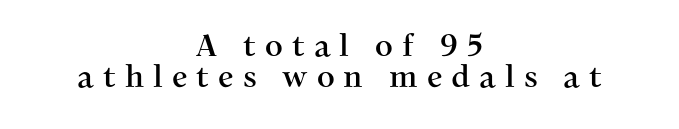
The image shows 31 px serif type, upright; set centered, tight line spacing (0.99x), unusually wide letter spacing (+0.29 em), not underlined; medium stroke contrast and a medium x-height.
